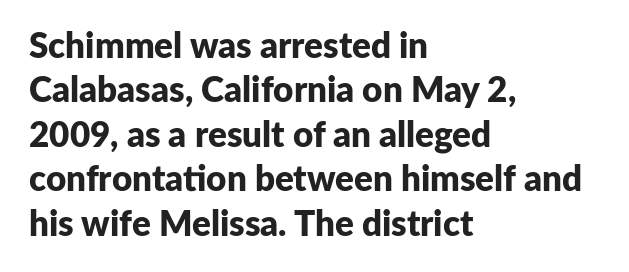
The letters advance in unequal steps, a hallmark of proportional type. Honestly, there is no underline to notice here at all. Does the type have serifs? No, each stem ends abruptly. This block has exactly the height ordinary leading produces. You'd pick this weight for a headline — it's a proper bold.
